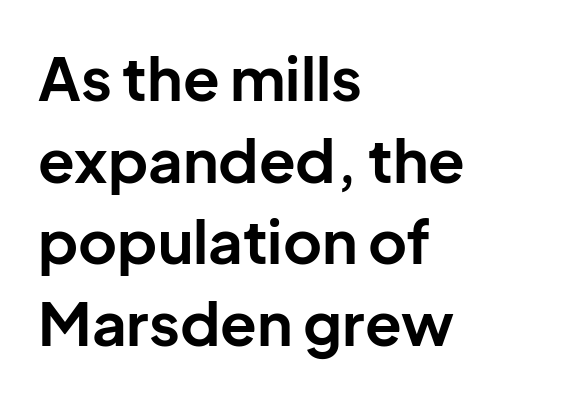
Plain, unruled lines of type. A sans-serif font was chosen for this passage. Layout note: lines flush left. Character widths vary here, with narrow letters taking less room than wide ones.
